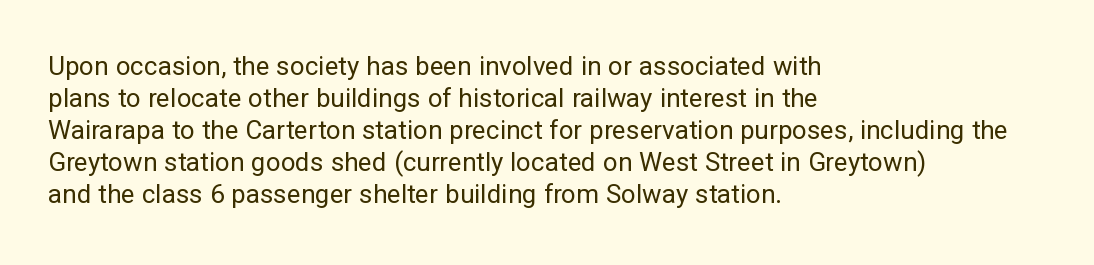
The passage shown is not underscored anywhere. Words appear dense and cohesive because spacing is normal. Alignment: flush left. Unlike italic type, these characters show no tilt at all.
